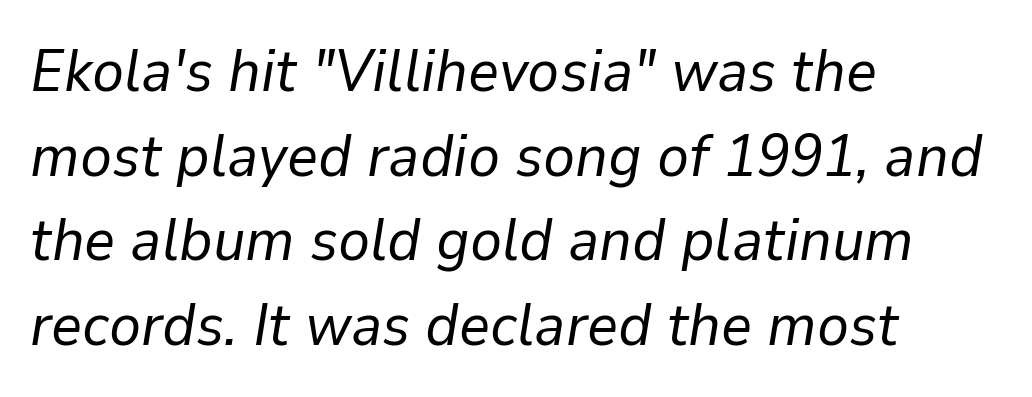
Q: Is the text bold? A: No.
Q: Is the text italic (slanted)? A: Yes, it leans right by about 9 degrees.
Q: Is the text underlined? A: No.
Q: How is the paragraph aligned? A: Left-aligned.
Q: Is the spacing between letters normal or unusually wide? A: Normal.
Q: Is the spacing between lines tight, normal or loose? A: Normal.
Q: Width (condensed, normal, or wide)? A: Normal.
Q: Stroke contrast? A: Low.
Q: x-height? A: Medium.
Q: Monospaced? A: No.
